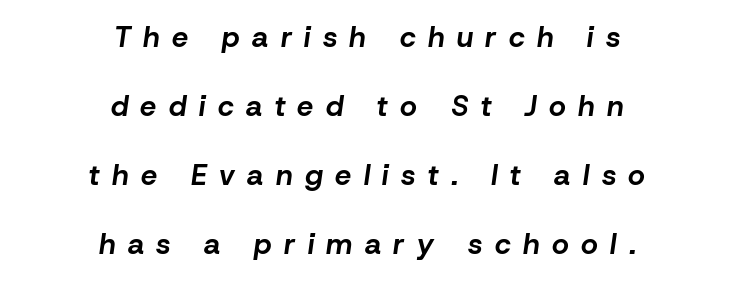
Honestly, the letter spacing is so wide it's the main thing you notice. Summary of weight: heavy, a full bold. The typography opts for an oblique posture over an upright one. These lines are centered, leaving both edges ragged.
